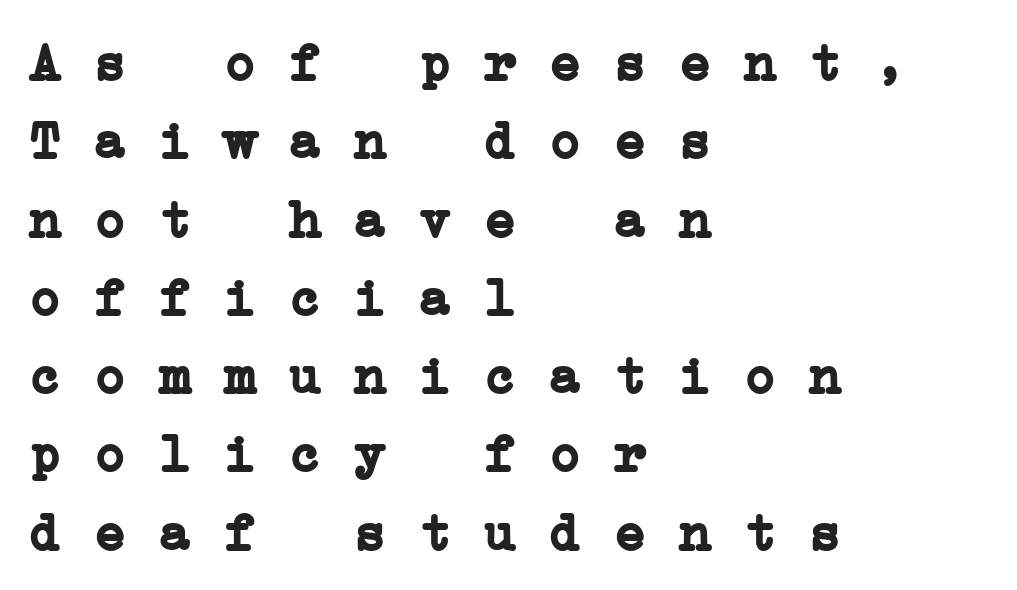
Q: Is the text bold? A: Yes.
Q: Is the typeface a serif or a sans-serif typeface? A: Serif.
Q: Is the text underlined? A: No.
Q: How is the paragraph aligned? A: Left-aligned.
Q: Is the spacing between letters normal or unusually wide? A: Normal.
Q: Is the spacing between lines tight, normal or loose? A: Normal.
Q: Width (condensed, normal, or wide)? A: Wide.
Q: Stroke contrast? A: Low.
Q: x-height? A: Medium.
Q: Monospaced? A: Yes.
